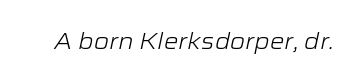
{"italic": "yes", "lean": "right", "slant_degrees": 12, "bold": "no", "underline": "no", "letter_spacing": "normal", "letter_spacing_em": 0.0, "glyph_px": 23}
